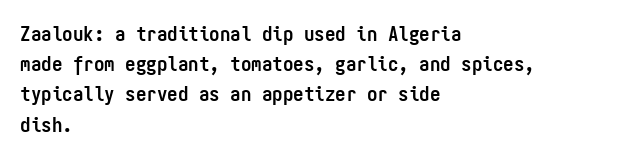
{"italic": "no", "bold": "yes", "underline": "no", "align": "left", "line_spacing": "normal", "line_spacing_ratio": 1.44, "letter_spacing": "normal", "letter_spacing_em": 0.0, "glyph_px": 21}
